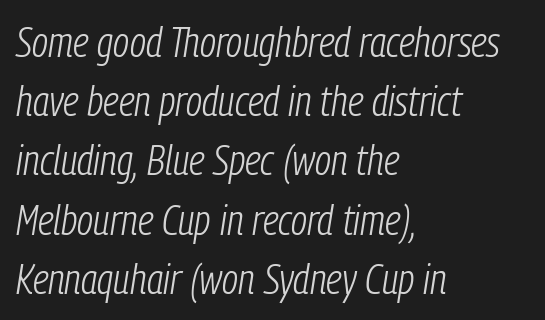
The image shows 42 px light, condensed type, italic (leaning right); set left-aligned, normal line spacing (1.41x), normal letter spacing, not underlined; low stroke contrast and a medium x-height.
